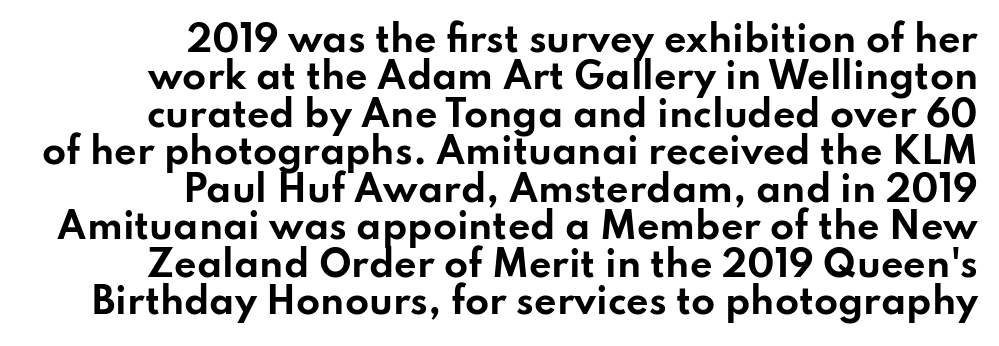
Default kerning and tracking; the words read as compact shapes. A typesetter would mark this as roman, not italic. The glyphs are unaccompanied by any horizontal stroke below them. Grotesque or geometric, the face here clearly has no serifs.
